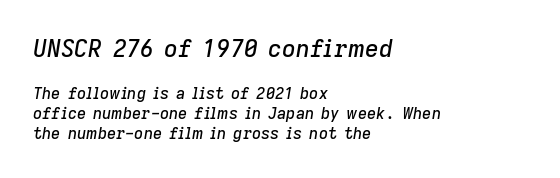
Q: Is the text italic (slanted)? A: Yes, it leans right by about 9 degrees.
Q: Is the text underlined? A: No.
Q: How is the paragraph aligned? A: Left-aligned.
Q: Is the spacing between letters normal or unusually wide? A: Normal.
Q: Is the spacing between lines tight, normal or loose? A: Normal.
Q: Which block of text is set in a larger size, the first (top) or the second (bottom)? A: The first (top) one.
